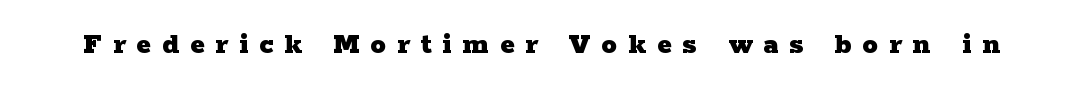
Each letter keeps its own natural width here, so spacing adapts to shape. The baseline area is clear. Regarding serifs, this sample has them. Typographic density is high because the face is bold. This sample uses an upright cut, with every glyph sitting square on the baseline. The horizontal fit of the characters is loose and conspicuously gappy.
